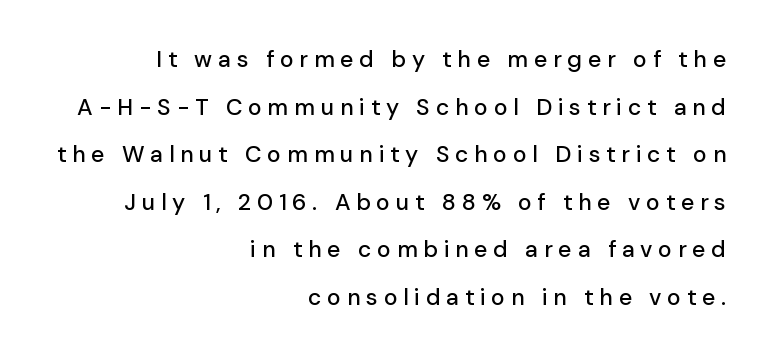
Which margin do the lines hug? The right one — the left edge is uneven. The lettering stays uniformly vertical, giving the passage a roman look. Beneath every word, the page is bare. You could only call the tracking loose — the letters float apart. How would I describe the line gaps? Wide and relaxed.
